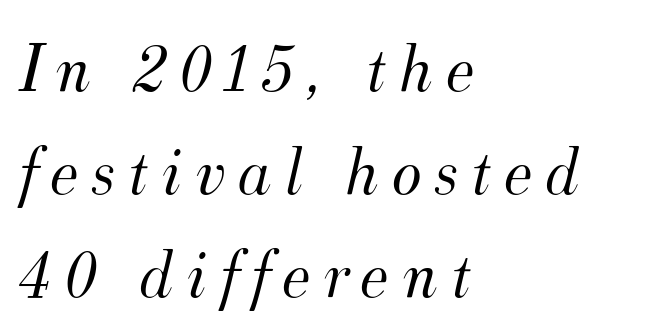
Q: Is the text bold? A: No.
Q: Is the text italic (slanted)? A: Yes, it leans right by about 12 degrees.
Q: Is the typeface a serif or a sans-serif typeface? A: Serif.
Q: Is the text underlined? A: No.
Q: How is the paragraph aligned? A: Left-aligned.
Q: Is the spacing between lines tight, normal or loose? A: Normal.
Q: Width (condensed, normal, or wide)? A: Normal.
Q: Stroke contrast? A: Medium.
Q: x-height? A: Small.
Q: Monospaced? A: No.
